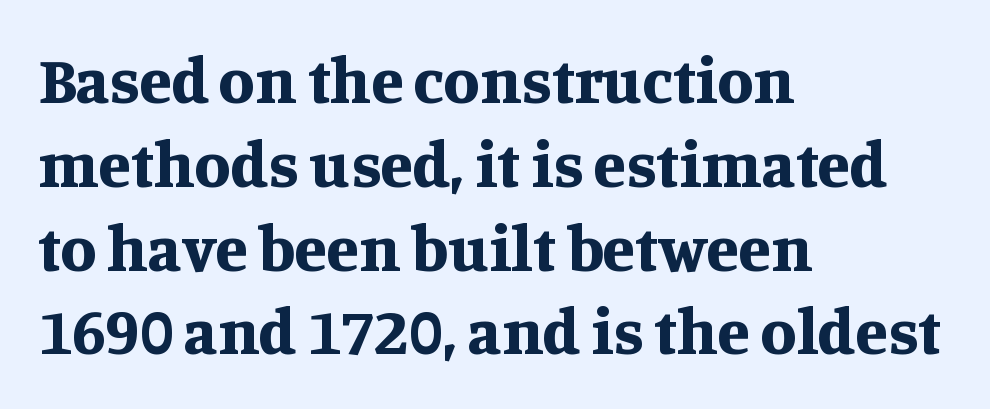
These lines are rendered in a variable-pitch font. Lines of text with bare space underneath. Typographically, this falls in the serif category. The face used here is rendered with its standard letterfit. The typesetter chose a ragged-right arrangement here. These words are printed bold, with thick strokes throughout.
